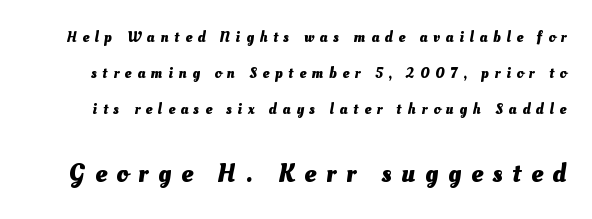
Look at the glyph heights: the lower group is clearly the bigger setting. The horizontal fit of the characters is loose and conspicuously gappy. Has an underline been added? It has not. Compared with typical paragraphs, the rows here are farther apart. Pretty heavy lettering here — definitely bold.
